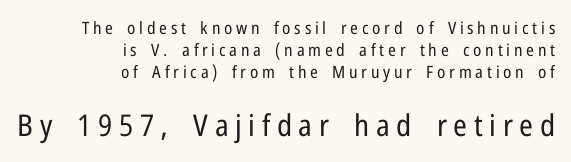
Every stem runs plumb, perpendicular to the baseline. Two sizes are in play, and the larger belongs to the second block. The letterforms sit at book weight or below. This rendering widens character spacing well past its baseline value. The baseline area is clear. The compositor pushed each line to the right boundary.
